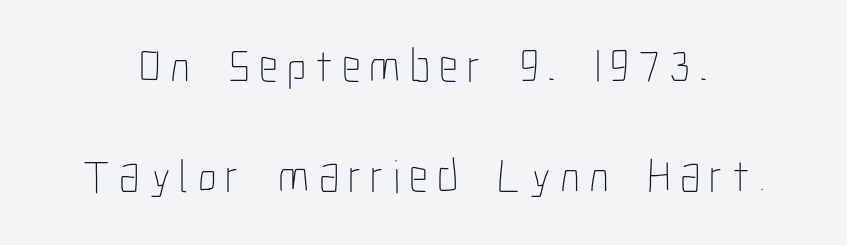
Style check: upright. The lines are spread far apart with generous leading. The strokes carry an ordinary text weight at most. The baseline area is clear. Here the designer chose a conventional face with non-uniform glyph widths.
